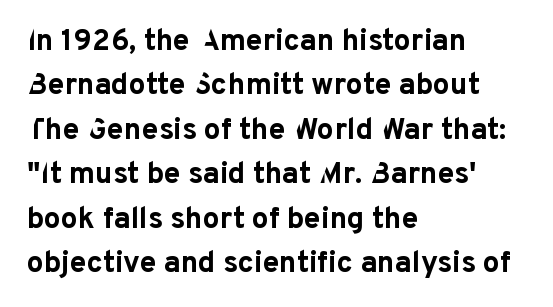
Look at the bottom of the vertical strokes: they stop flat, with no serifs. Honestly, the row spacing looks completely unremarkable. These lines were composed using upright roman letters. Do the characters align in a grid? No, the font is proportional. Does the weight exceed regular? Yes, all the way to bold. The lines in this sample share a left origin and differ only in where they stop.
